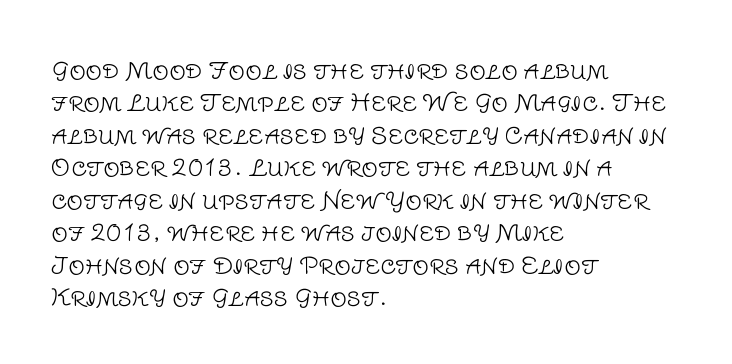
{"bold": "no", "underline": "no", "align": "left", "line_spacing": "normal", "line_spacing_ratio": 1.41, "letter_spacing": "normal", "letter_spacing_em": 0.0, "glyph_px": 23}
